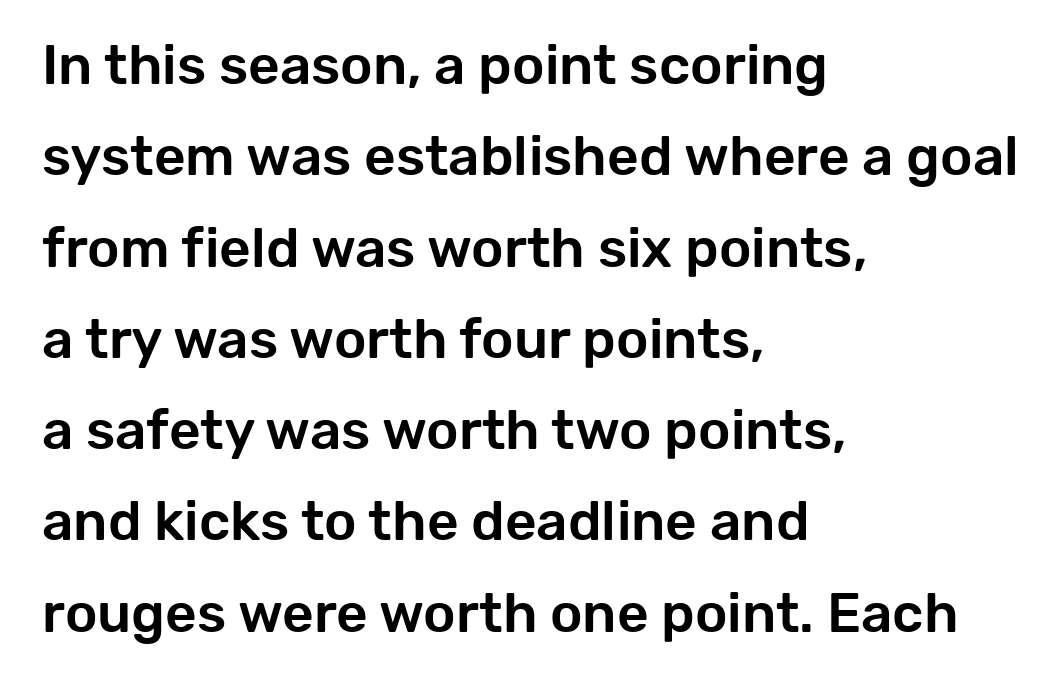
{"serif": "no", "italic": "no", "width": "normal", "stroke_contrast": "low", "x_height": "medium", "monospaced": "no", "underline": "no", "align": "left", "line_spacing": "normal", "line_spacing_ratio": 1.66, "letter_spacing": "normal", "letter_spacing_em": 0.0, "glyph_px": 55}
